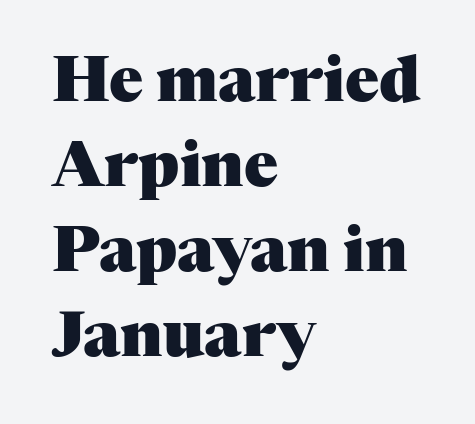
The image shows 63 px heavy serif type, upright; set left-aligned, normal line spacing (1.35x), normal letter spacing, not underlined; medium stroke contrast and a medium x-height.
